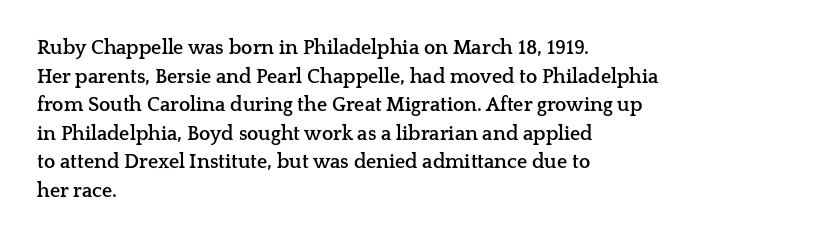
This sample uses an upright cut, with every glyph sitting square on the baseline. Only glyphs here, with clear space below each row. Visually the block forms a straight wall on the left and a jagged coastline on the right. Its strokes are broad and dark, the hallmark of bold type. This block has exactly the height ordinary leading produces. The passage shown has conventional tracking throughout.
